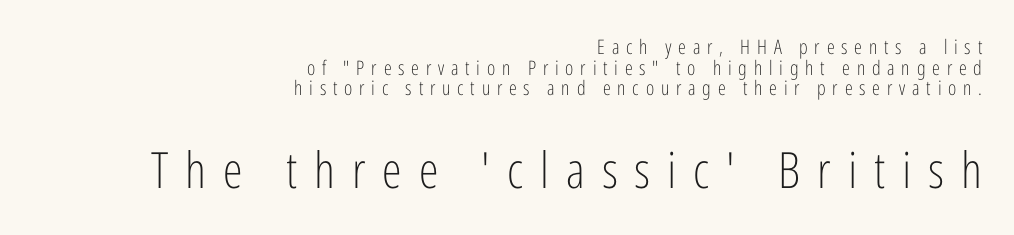
The image shows 50 px light, condensed sans-serif type, upright; set right-aligned, tight line spacing (1.03x), unusually wide letter spacing (+0.34 em), not underlined; the second (bottom) block is 2.5x larger; low stroke contrast and a medium x-height.
